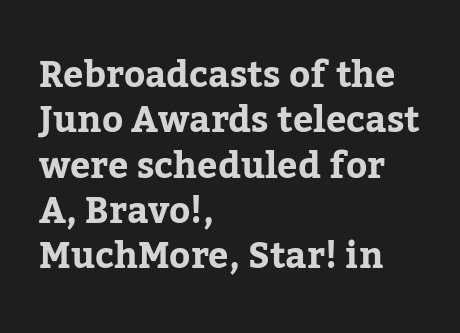
The rendering uses a moderate line-height, typical for paragraphs. The passage shown is not underscored anywhere. Ascenders rise straight up at ninety degrees. These lines are rendered in a variable-pitch font. Typesetter's note: full bold, strokes at maximum text heaviness.
